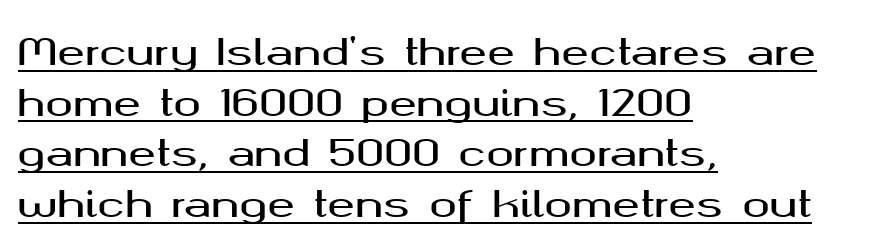
{"serif": "no", "italic": "no", "width": "wide", "stroke_contrast": "medium", "x_height": "medium", "monospaced": "no", "underline": "yes", "align": "left", "line_spacing": "normal", "line_spacing_ratio": 1.37, "letter_spacing": "normal", "letter_spacing_em": 0.0, "glyph_px": 37}
